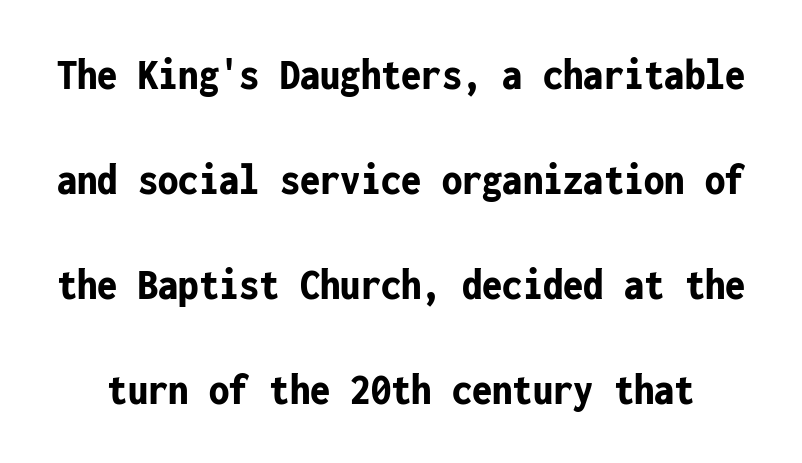
{"serif": "no", "italic": "no", "bold": "yes", "weight": "bold", "width": "condensed", "stroke_contrast": "low", "x_height": "medium", "monospaced": "yes", "underline": "no", "line_spacing": "loose", "line_spacing_ratio": 2.33, "letter_spacing": "normal", "letter_spacing_em": 0.0, "glyph_px": 45}
